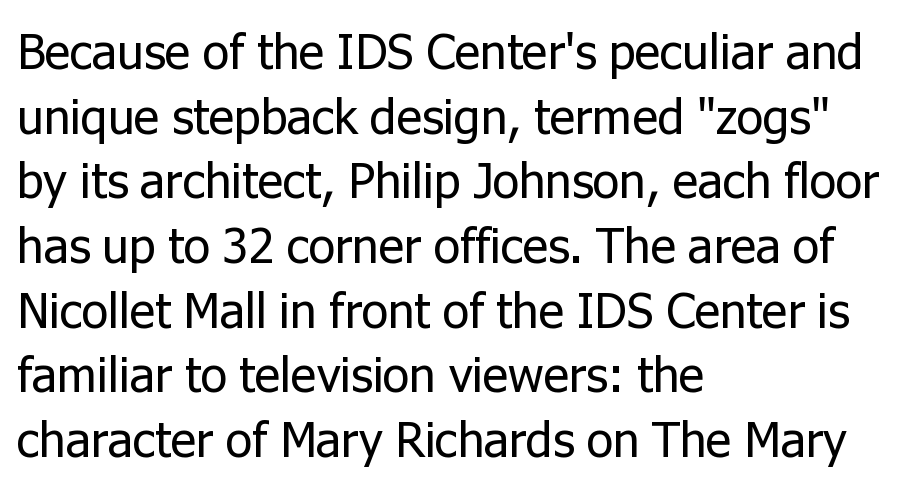
{"serif": "no", "italic": "no", "bold": "no", "weight": "regular", "width": "normal", "stroke_contrast": "low", "x_height": "medium", "monospaced": "no", "underline": "no", "align": "left", "line_spacing": "normal", "line_spacing_ratio": 1.32, "letter_spacing": "normal", "letter_spacing_em": 0.0, "glyph_px": 49}
